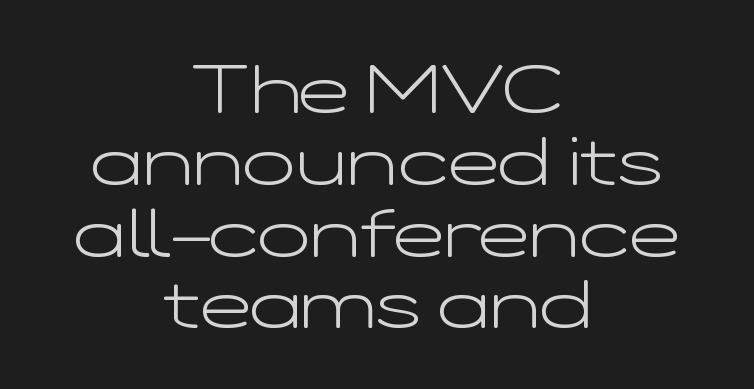
{"serif": "no", "italic": "no", "bold": "no", "weight": "light", "width": "wide", "stroke_contrast": "low", "x_height": "medium", "monospaced": "no", "underline": "no", "align": "center", "line_spacing": "tight", "line_spacing_ratio": 1.04, "letter_spacing": "normal", "letter_spacing_em": 0.0, "glyph_px": 69}
